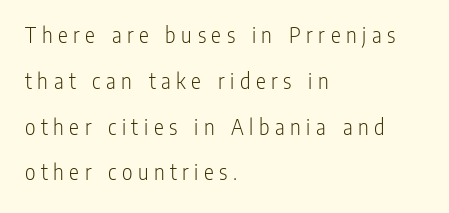
Q: Is the text bold? A: No.
Q: Is the text italic (slanted)? A: No, it is upright.
Q: Is the text underlined? A: No.
Q: How is the paragraph aligned? A: Left-aligned.
Q: Is the spacing between letters normal or unusually wide? A: Unusually wide.
Q: Is the spacing between lines tight, normal or loose? A: Loose.
